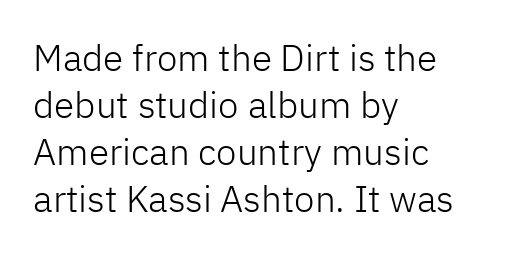
No heavy texture on the line: the type isn't bold. The compositor pushed each line to the left boundary. Vertical strokes here are truly vertical. The rendering uses a moderate line-height, typical for paragraphs. Here the designer chose a conventional face with non-uniform glyph widths.
